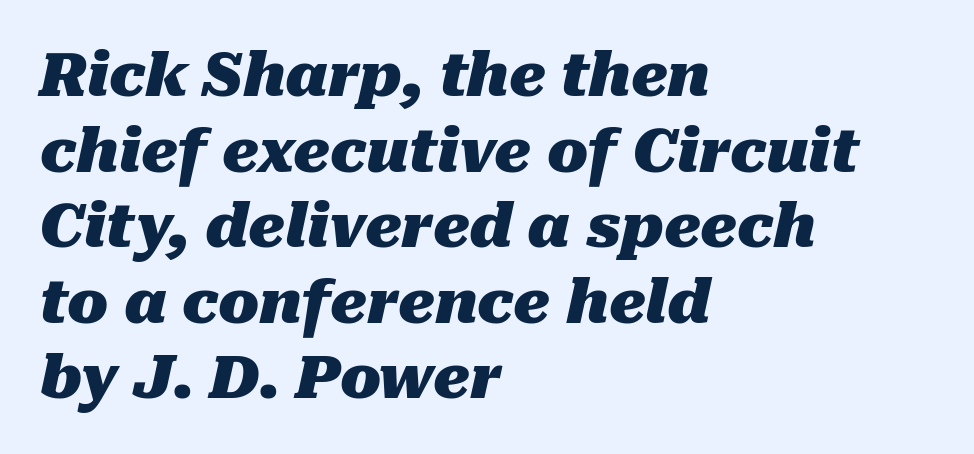
The image shows 60 px heavy type, italic (leaning right); set left-aligned, normal line spacing (1.26x), normal letter spacing, not underlined; medium stroke contrast and a medium x-height.
